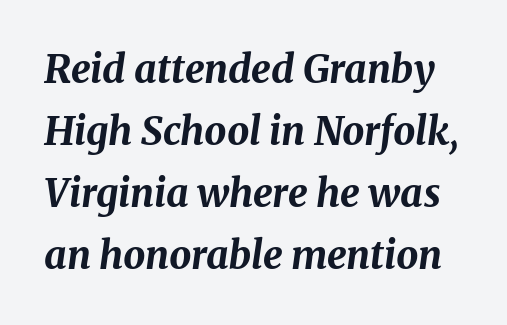
The image shows 39 px bold type, italic (leaning right); set normal line spacing (1.59x), normal letter spacing, not underlined; medium stroke contrast and a medium x-height.
